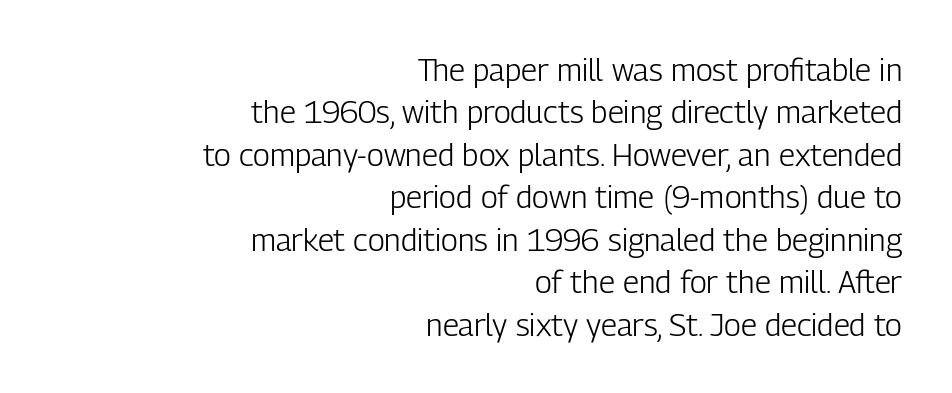
Character widths vary here, with narrow letters taking less room than wide ones. The lettering stays uniformly vertical, giving the passage a roman look. No extra tracking has been applied to these lines. The letterforms sit at book weight or below. Reading down the column, the eye jumps a familiar distance to each next line. Underlining? Definitely not there.
